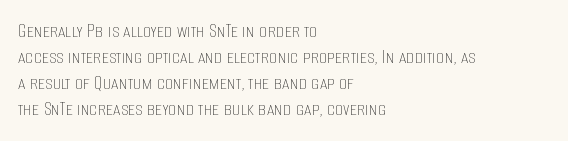
The typography opts for an upright posture over an oblique one. Unmarked baselines from the first word to the last. Students, note that the glyphs here touch the page at normal intervals. Which margin do the lines hug? The left one — the right edge is uneven. The typesetting does not lean heavy: it is not bold.
